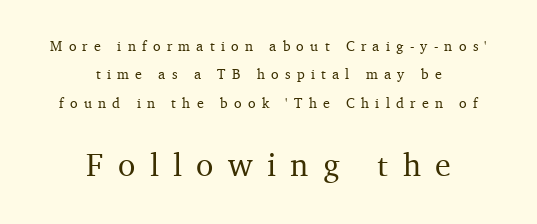
One-word summary of the alignment: center. Typographically, this falls in the serif category. Notice the wide empty band between every row — that's loose leading. Underline: absent. Short note: letters widely spaced. If you drew a line through each stem, it would be perfectly vertical.
